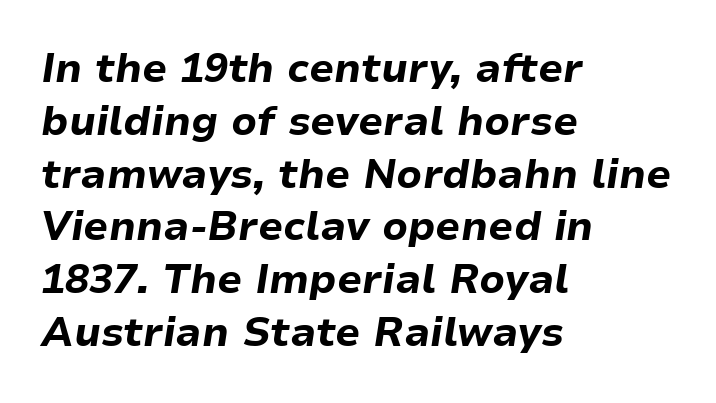
Q: Is the text bold? A: Yes.
Q: Is the text italic (slanted)? A: Yes, it leans right by about 9 degrees.
Q: Is the text underlined? A: No.
Q: How is the paragraph aligned? A: Left-aligned.
Q: Is the spacing between letters normal or unusually wide? A: Normal.
Q: Is the spacing between lines tight, normal or loose? A: Normal.
Q: Width (condensed, normal, or wide)? A: Normal.
Q: Stroke contrast? A: Low.
Q: x-height? A: Medium.
Q: Monospaced? A: No.
